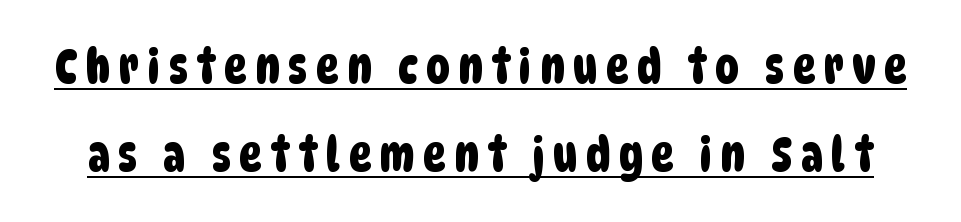
Quick note: underline on. Here the designer chose a conventional face with non-uniform glyph widths. Check where the strokes stop: nothing finishes them off — pure sans.
